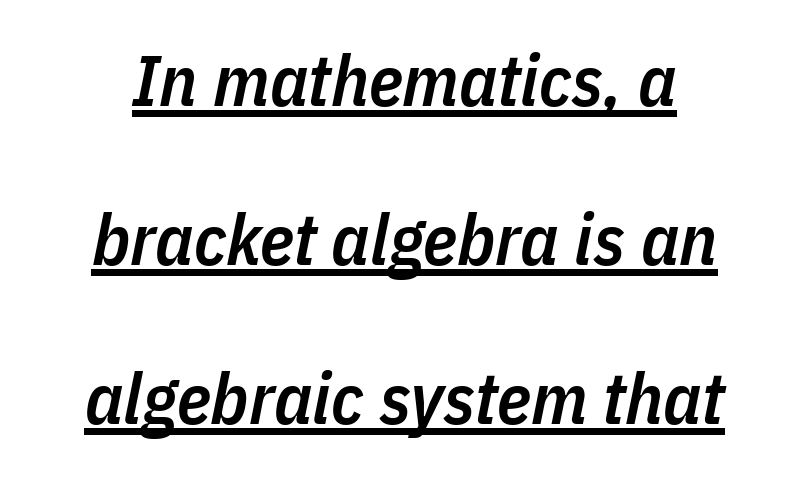
The image shows 72 px semibold, condensed type, italic (leaning right); set centered, loose line spacing (2.21x), normal letter spacing, underlined; low stroke contrast and a medium x-height.
